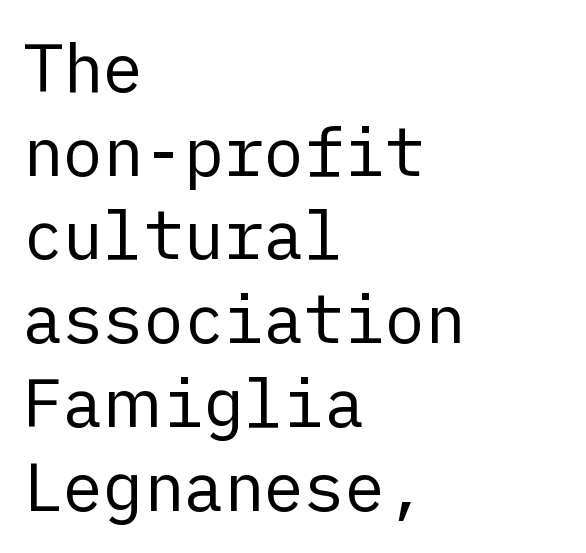
The image shows 67 px regular-weight sans-serif type, upright; set left-aligned, normal line spacing (1.25x), normal letter spacing, not underlined; low stroke contrast and a medium x-height.
